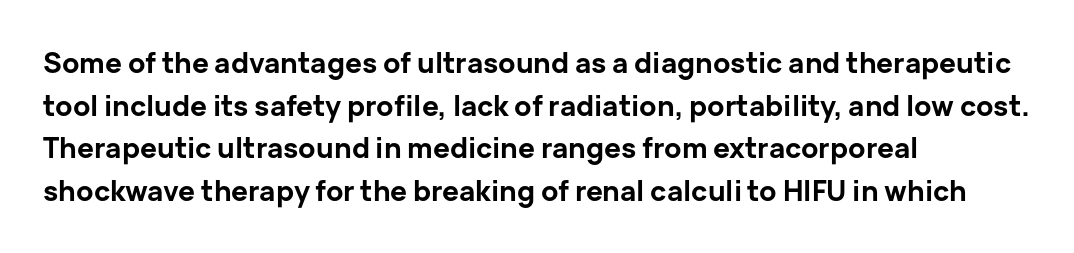
The image shows 28 px bold sans-serif type, upright; set left-aligned, normal line spacing (1.52x), normal letter spacing, not underlined; low stroke contrast and a medium x-height.
